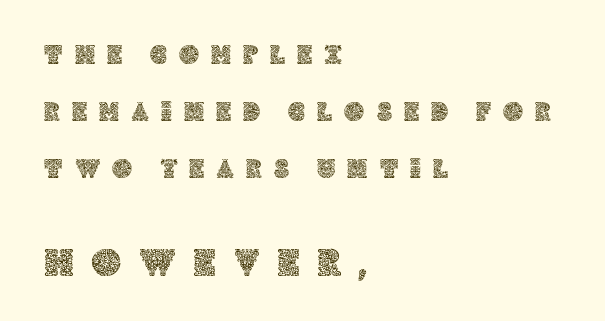
The image shows 40 px text type, upright; set left-aligned, loose line spacing (2.12x), unusually wide letter spacing (+0.46 em), not underlined; the second (bottom) block is 1.48x larger; a large x-height.
